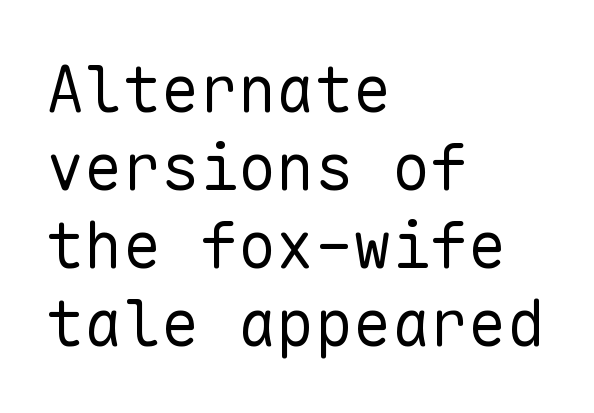
Q: Is the text bold? A: No.
Q: Is the text italic (slanted)? A: No, it is upright.
Q: Is the typeface a serif or a sans-serif typeface? A: Sans-serif.
Q: Is the text underlined? A: No.
Q: How is the paragraph aligned? A: Left-aligned.
Q: Is the spacing between letters normal or unusually wide? A: Normal.
Q: Width (condensed, normal, or wide)? A: Normal.
Q: Stroke contrast? A: Low.
Q: x-height? A: Medium.
Q: Monospaced? A: Yes.
